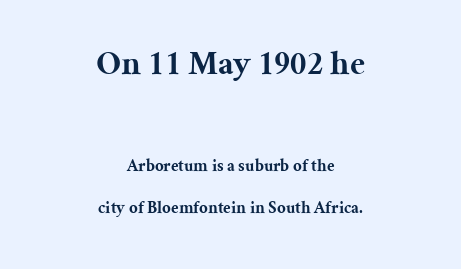
Q: Is the text bold? A: Yes.
Q: Is the text italic (slanted)? A: No, it is upright.
Q: Is the typeface a serif or a sans-serif typeface? A: Serif.
Q: Is the text underlined? A: No.
Q: How is the paragraph aligned? A: Centered.
Q: Is the spacing between letters normal or unusually wide? A: Normal.
Q: Is the spacing between lines tight, normal or loose? A: Loose.
Q: Which block of text is set in a larger size, the first (top) or the second (bottom)? A: The first (top) one.
Q: Width (condensed, normal, or wide)? A: Normal.
Q: Stroke contrast? A: Medium.
Q: x-height? A: Medium.
Q: Monospaced? A: No.
